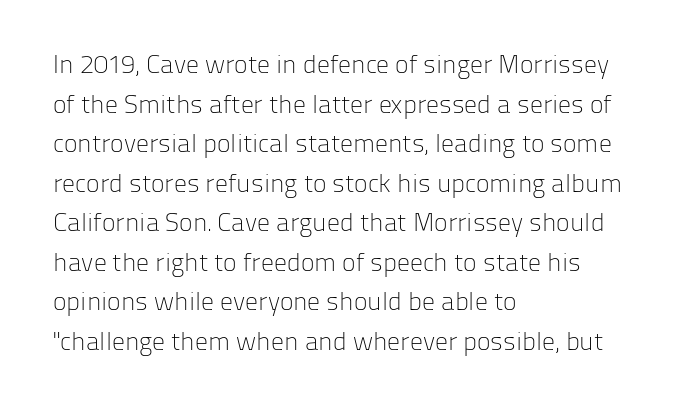
{"italic": "no", "bold": "no", "underline": "no", "align": "left", "line_spacing": "normal", "line_spacing_ratio": 1.52, "letter_spacing": "normal", "letter_spacing_em": 0.0, "glyph_px": 26}
